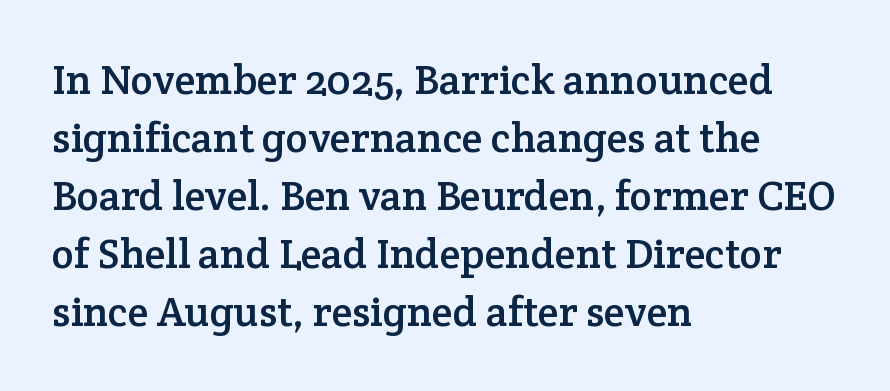
Q: Is the text italic (slanted)? A: No, it is upright.
Q: Is the typeface a serif or a sans-serif typeface? A: Serif.
Q: Is the text underlined? A: No.
Q: How is the paragraph aligned? A: Left-aligned.
Q: Is the spacing between letters normal or unusually wide? A: Normal.
Q: Is the spacing between lines tight, normal or loose? A: Normal.
Q: Width (condensed, normal, or wide)? A: Normal.
Q: Stroke contrast? A: Low.
Q: x-height? A: Medium.
Q: Monospaced? A: No.
